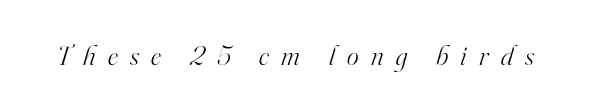
The image shows 28 px light serif type, italic (leaning right); set unusually wide letter spacing (+0.44 em), not underlined; high stroke contrast and a small x-height.
